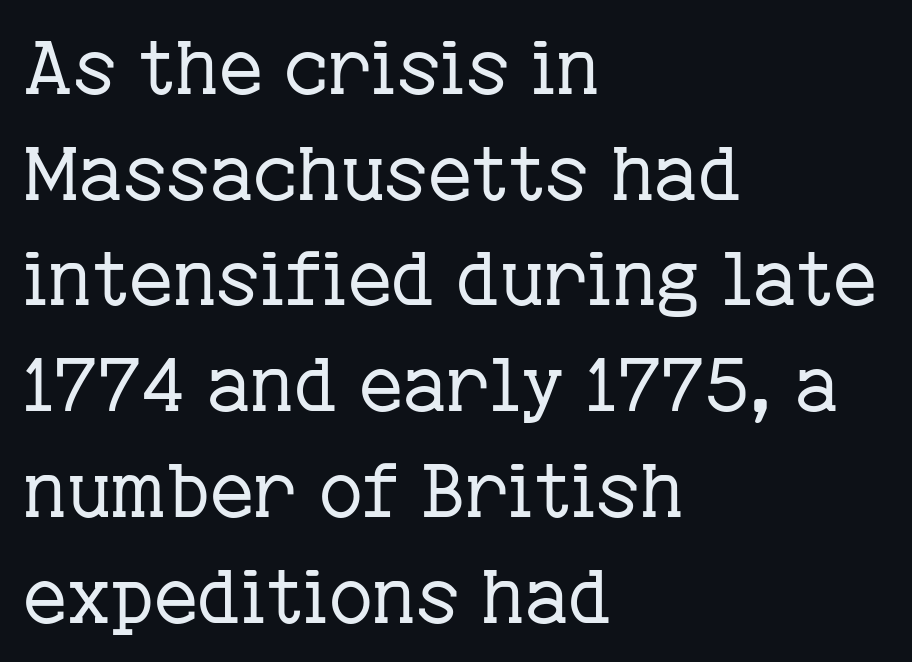
Q: Is the text bold? A: No.
Q: Is the text italic (slanted)? A: No, it is upright.
Q: Is the typeface a serif or a sans-serif typeface? A: Serif.
Q: Is the text underlined? A: No.
Q: How is the paragraph aligned? A: Left-aligned.
Q: Is the spacing between letters normal or unusually wide? A: Normal.
Q: Is the spacing between lines tight, normal or loose? A: Normal.
Q: Width (condensed, normal, or wide)? A: Normal.
Q: Stroke contrast? A: Low.
Q: x-height? A: Medium.
Q: Monospaced? A: No.
